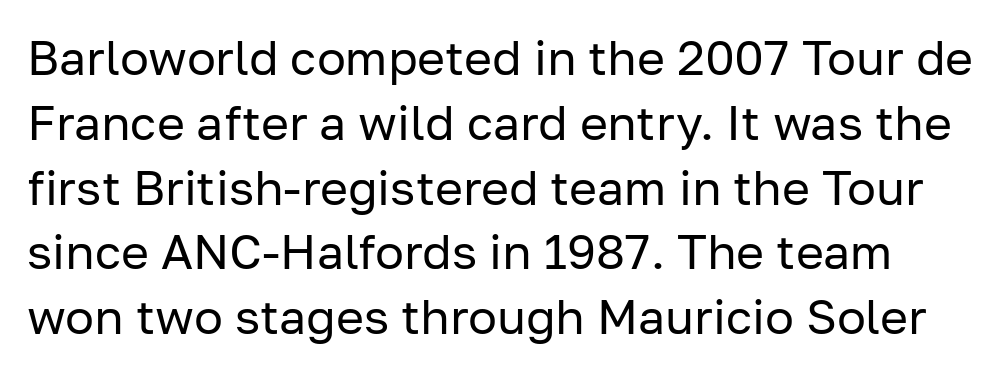
Reading down the column, the eye jumps a familiar distance to each next line. The letterforms sit shoulder to shoulder at normal distance. Plain, unruled lines of type. Examine the stroke ends and you'll find no serifs. Posture: upright roman. The strokes carry an ordinary text weight at most.
